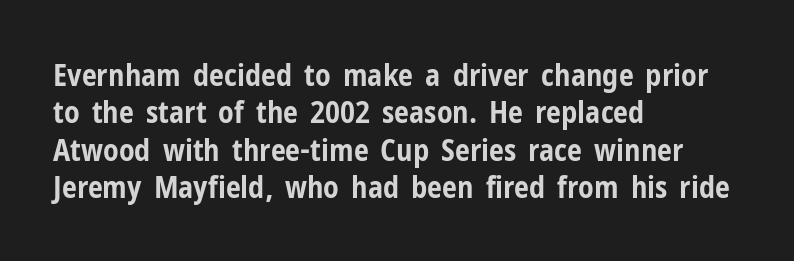
Q: Is the text bold? A: Yes.
Q: Is the text italic (slanted)? A: No, it is upright.
Q: Is the typeface a serif or a sans-serif typeface? A: Sans-serif.
Q: Is the text underlined? A: No.
Q: How is the paragraph aligned? A: Left-aligned.
Q: Is the spacing between letters normal or unusually wide? A: Normal.
Q: Is the spacing between lines tight, normal or loose? A: Normal.
Q: Width (condensed, normal, or wide)? A: Condensed.
Q: Stroke contrast? A: Low.
Q: x-height? A: Medium.
Q: Monospaced? A: No.
